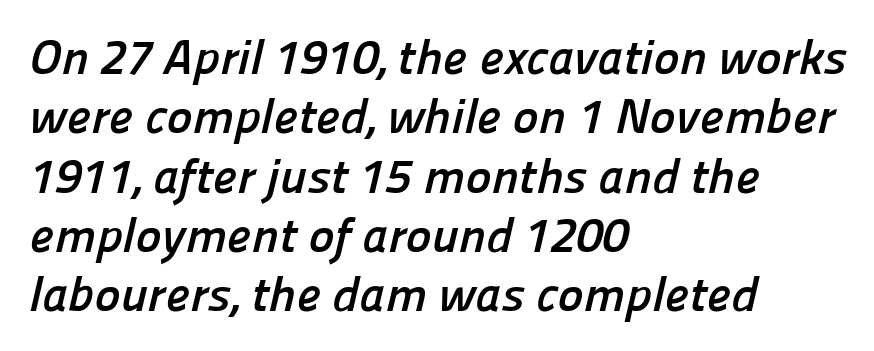
{"serif": "no", "bold": "yes", "weight": "semibold", "width": "normal", "stroke_contrast": "low", "x_height": "medium", "monospaced": "no", "underline": "no", "align": "left", "line_spacing_ratio": 1.21, "letter_spacing": "normal", "letter_spacing_em": 0.0, "glyph_px": 49}
